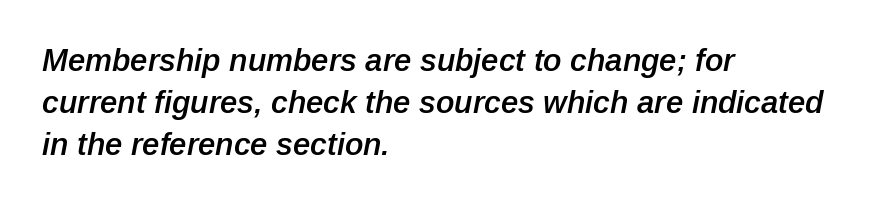
Weight check: semibold — heavier than regular, not quite bold. A typesetter would call this zero additional tracking. Is this a fixed-width face? No — the glyphs have proportional, varying widths. Notice how descenders clear the ascenders below comfortably — that's standard leading.
